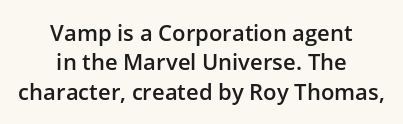
The image shows 22 px text type, upright; set centered, normal line spacing (1.34x), normal letter spacing, not underlined.
